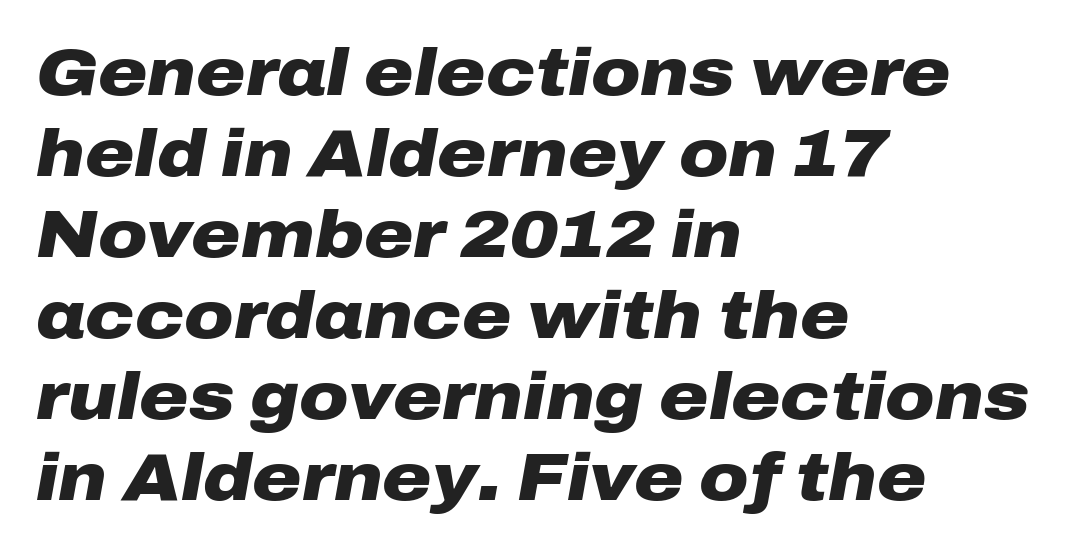
Q: Is the text bold? A: Yes.
Q: Is the text italic (slanted)? A: Yes, it leans right by about 10 degrees.
Q: Is the text underlined? A: No.
Q: How is the paragraph aligned? A: Left-aligned.
Q: Is the spacing between letters normal or unusually wide? A: Normal.
Q: Width (condensed, normal, or wide)? A: Wide.
Q: Stroke contrast? A: Low.
Q: x-height? A: Medium.
Q: Monospaced? A: No.
